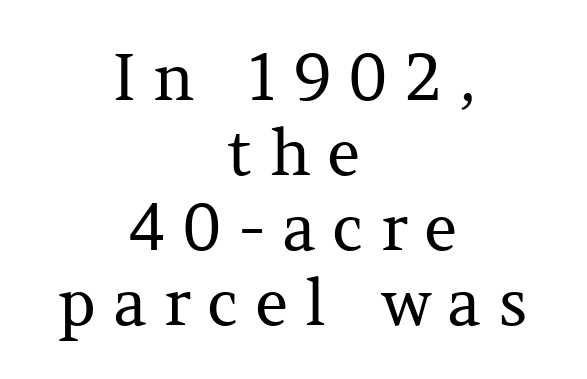
The image shows 64 px regular-weight serif type, upright; set centered, line spacing 1.17x, unusually wide letter spacing (+0.26 em), not underlined; medium stroke contrast and a medium x-height.
